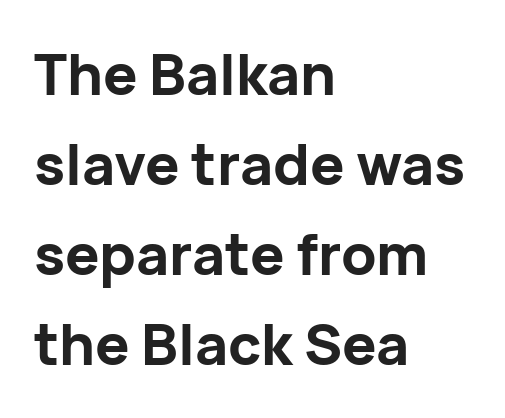
Q: Is the text bold? A: Yes.
Q: Is the text italic (slanted)? A: No, it is upright.
Q: Is the typeface a serif or a sans-serif typeface? A: Sans-serif.
Q: Is the text underlined? A: No.
Q: How is the paragraph aligned? A: Left-aligned.
Q: Is the spacing between letters normal or unusually wide? A: Normal.
Q: Is the spacing between lines tight, normal or loose? A: Normal.
Q: Width (condensed, normal, or wide)? A: Normal.
Q: Stroke contrast? A: Low.
Q: x-height? A: Medium.
Q: Monospaced? A: No.
